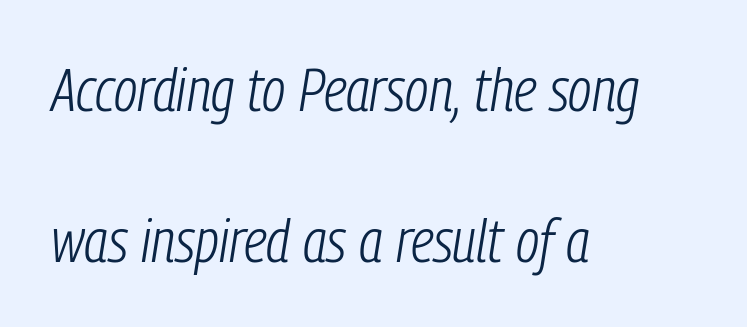
Q: Is the text bold? A: No.
Q: Is the text italic (slanted)? A: Yes, it leans right by about 9 degrees.
Q: Is the text underlined? A: No.
Q: How is the paragraph aligned? A: Left-aligned.
Q: Is the spacing between letters normal or unusually wide? A: Normal.
Q: Is the spacing between lines tight, normal or loose? A: Loose.
Q: Width (condensed, normal, or wide)? A: Condensed.
Q: Stroke contrast? A: Low.
Q: x-height? A: Medium.
Q: Monospaced? A: No.
